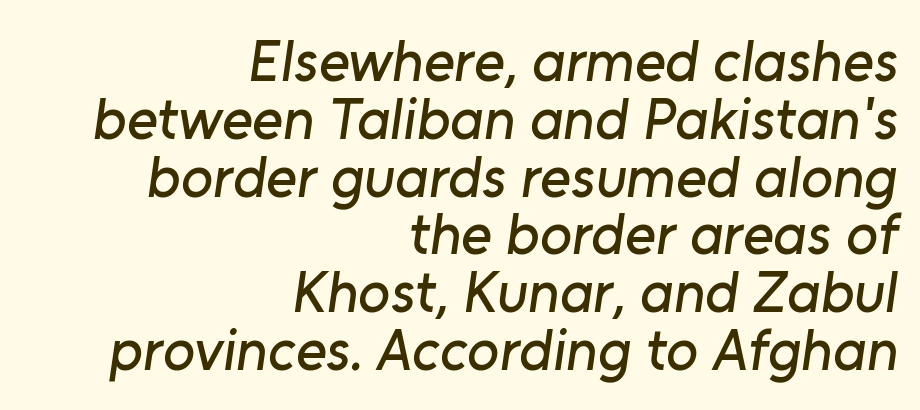
The face used here is a sans, in the tradition of grotesques and geometrics. Very little white space separates one row of letters from the next. The face used here is rendered with its standard letterfit. Rule under the text: the space is simply empty.
